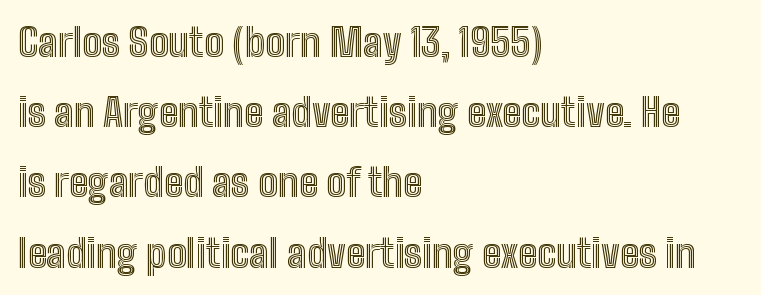
Q: Is the text italic (slanted)? A: No, it is upright.
Q: Is the text underlined? A: No.
Q: How is the paragraph aligned? A: Left-aligned.
Q: Is the spacing between letters normal or unusually wide? A: Normal.
Q: Width (condensed, normal, or wide)? A: Condensed.
Q: x-height? A: Medium.
Q: Monospaced? A: No.
